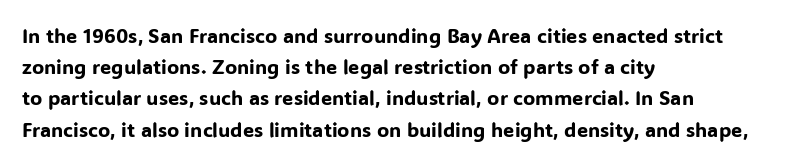
You could call the tracking neutral — neither tight nor loose. No italicization has been applied; the sample stays upright. Just letters on the line, the space beneath them empty. Compared with typical paragraphs, the rows here are spaced about the same.
